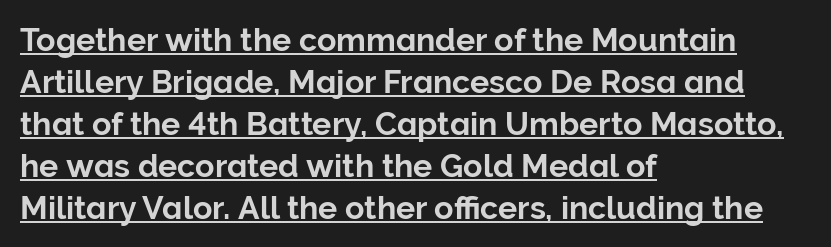
The lines sit at an ordinary, default distance from one another. To sum up the face: it is a sans, with no serifs. The specimen reads as upright at a glance. Honestly, the letter spacing is just normal — you wouldn't notice it. Do the characters align in a grid? No, the font is proportional.
